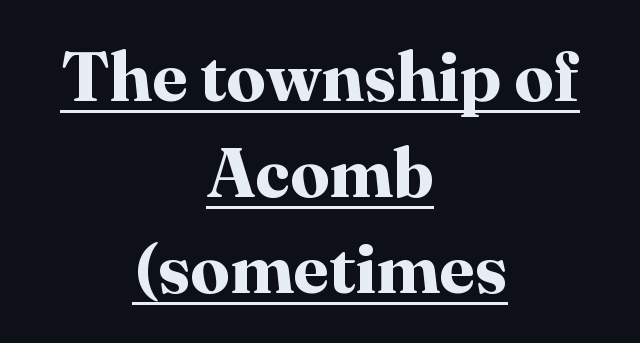
Q: Is the text bold? A: Yes.
Q: Is the text italic (slanted)? A: No, it is upright.
Q: Is the typeface a serif or a sans-serif typeface? A: Serif.
Q: Is the text underlined? A: Yes.
Q: How is the paragraph aligned? A: Centered.
Q: Is the spacing between letters normal or unusually wide? A: Normal.
Q: Is the spacing between lines tight, normal or loose? A: Normal.
Q: Width (condensed, normal, or wide)? A: Normal.
Q: Stroke contrast? A: High.
Q: x-height? A: Medium.
Q: Monospaced? A: No.
